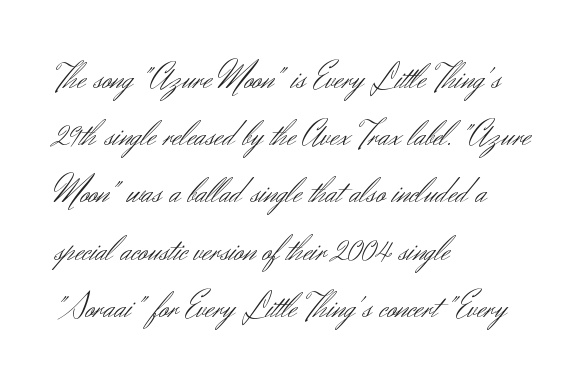
The image shows 36 px light sans-serif type; set left-aligned, normal line spacing (1.59x), normal letter spacing, not underlined; medium stroke contrast and a small x-height.
